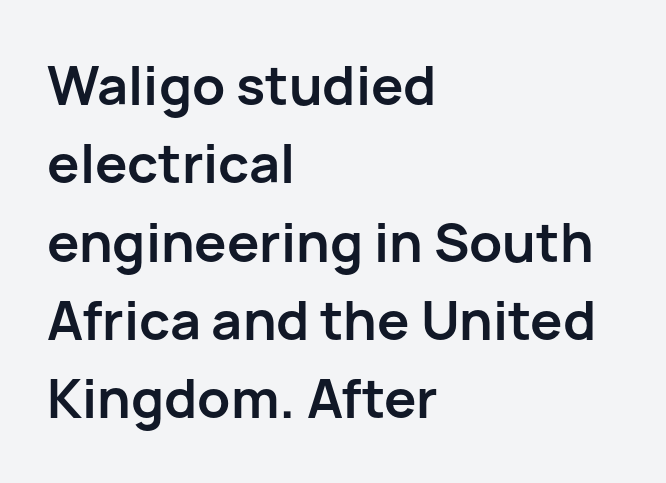
The image shows 54 px semibold sans-serif type, upright; set left-aligned, normal line spacing (1.45x), normal letter spacing, not underlined; low stroke contrast and a medium x-height.
